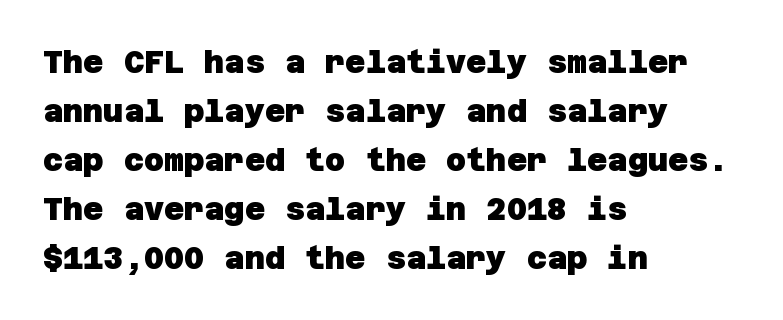
Q: Is the text bold? A: Yes.
Q: Is the typeface a serif or a sans-serif typeface? A: Sans-serif.
Q: Is the text underlined? A: No.
Q: How is the paragraph aligned? A: Left-aligned.
Q: Is the spacing between letters normal or unusually wide? A: Normal.
Q: Is the spacing between lines tight, normal or loose? A: Normal.
Q: Width (condensed, normal, or wide)? A: Normal.
Q: Stroke contrast? A: Low.
Q: x-height? A: Large.
